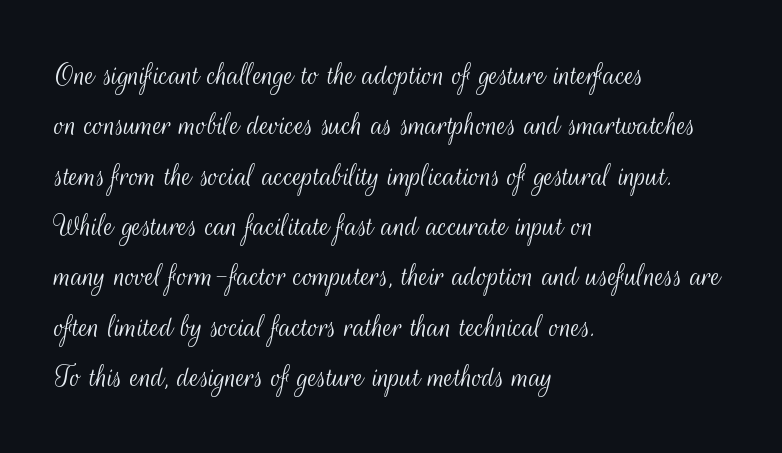
{"serif": "no", "bold": "no", "weight": "light", "width": "condensed", "stroke_contrast": "medium", "x_height": "small", "monospaced": "no", "underline": "no", "align": "left", "line_spacing": "normal", "line_spacing_ratio": 1.48, "letter_spacing": "normal", "letter_spacing_em": 0.0, "glyph_px": 34}
